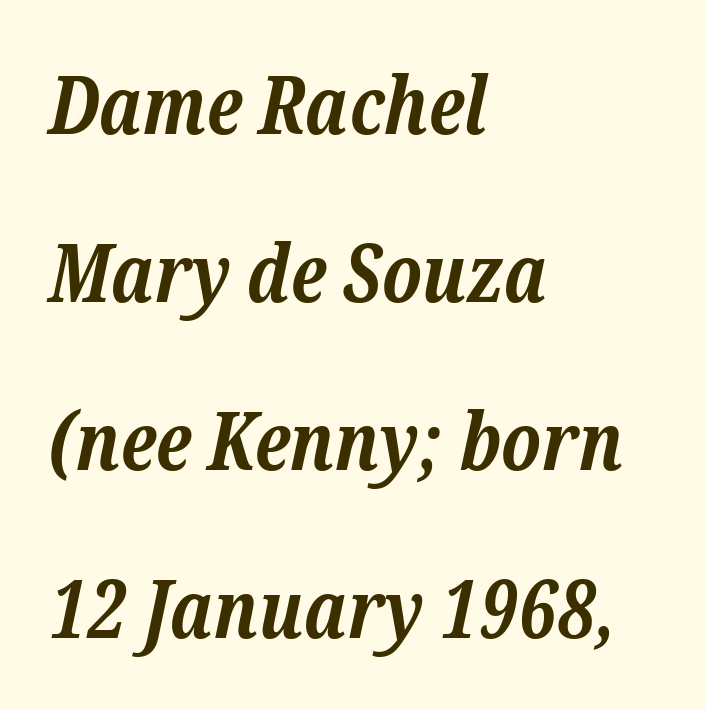
Q: Is the text bold? A: Yes.
Q: Is the text italic (slanted)? A: Yes, it leans right by about 12 degrees.
Q: Is the typeface a serif or a sans-serif typeface? A: Serif.
Q: Is the text underlined? A: No.
Q: How is the paragraph aligned? A: Left-aligned.
Q: Is the spacing between letters normal or unusually wide? A: Normal.
Q: Is the spacing between lines tight, normal or loose? A: Loose.
Q: Width (condensed, normal, or wide)? A: Normal.
Q: Stroke contrast? A: Low.
Q: x-height? A: Medium.
Q: Monospaced? A: No.
